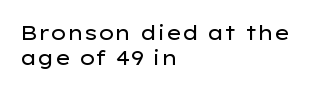
{"italic": "no", "bold": "no", "underline": "no", "align": "left", "line_spacing_ratio": 1.24, "letter_spacing": "normal", "letter_spacing_em": 0.0, "glyph_px": 20}
